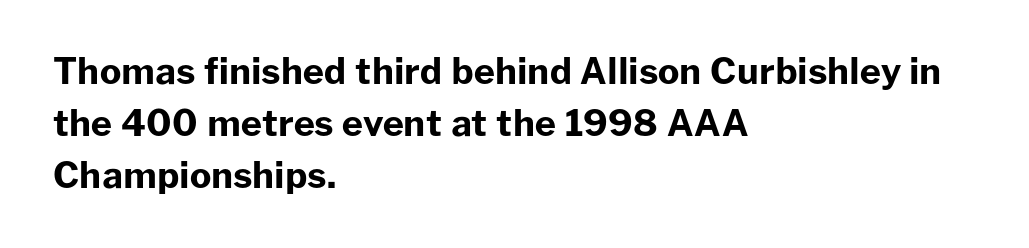
The image shows 36 px bold sans-serif type, upright; set left-aligned, normal line spacing (1.45x), normal letter spacing, not underlined; low stroke contrast and a medium x-height.
